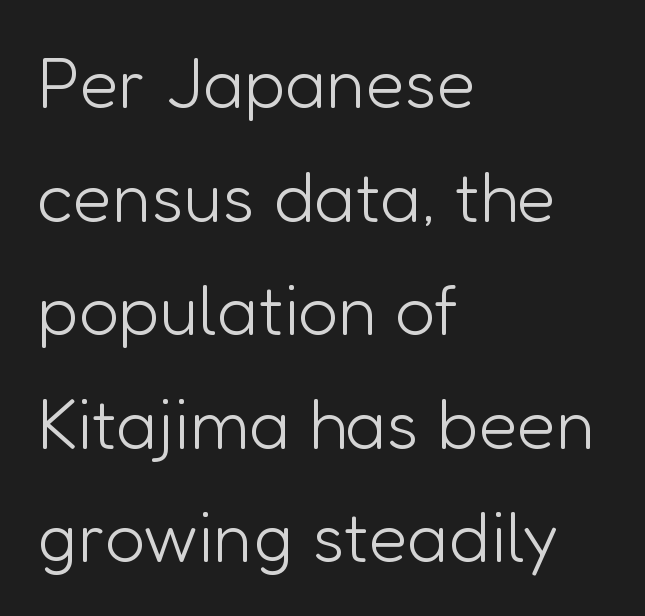
Is this a fixed-width face? No — the glyphs have proportional, varying widths. Rows of type keep a routine distance in the vertical direction. Compared with a typical body face, this is equally light or lighter still. Typeset ragged right — the left edge is the straight one.
